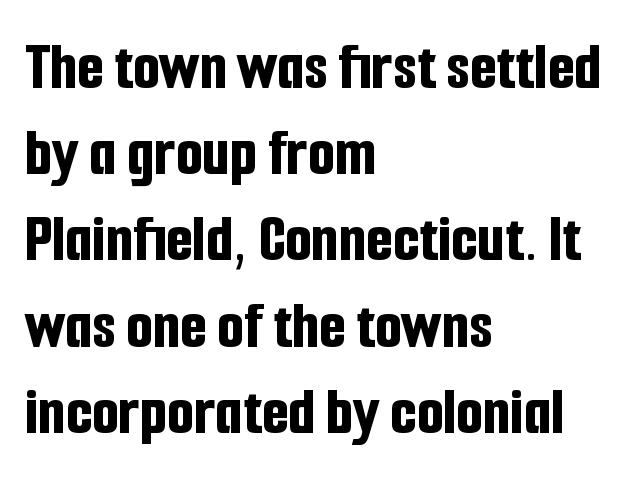
The image shows 69 px bold, condensed sans-serif type, upright; set left-aligned, normal line spacing (1.25x), normal letter spacing, not underlined; low stroke contrast and a medium x-height.
